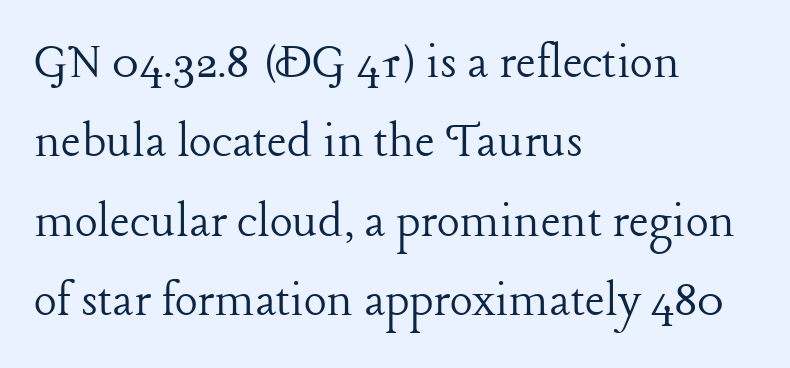
{"serif": "yes", "italic": "no", "bold": "no", "weight": "light", "width": "normal", "stroke_contrast": "low", "x_height": "medium", "monospaced": "no", "underline": "no", "align": "left", "line_spacing": "normal", "line_spacing_ratio": 1.47, "letter_spacing": "normal", "letter_spacing_em": 0.0, "glyph_px": 54}
